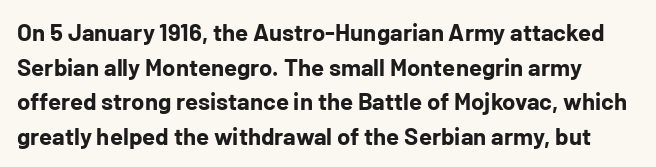
In terms of leading, this rendering sits right in the middle. These lines keep a tight, regular rhythm from letter to letter. The words here are not underlined. The passage shown is emphatically bold. Is there any slant? The stems are plumb.
